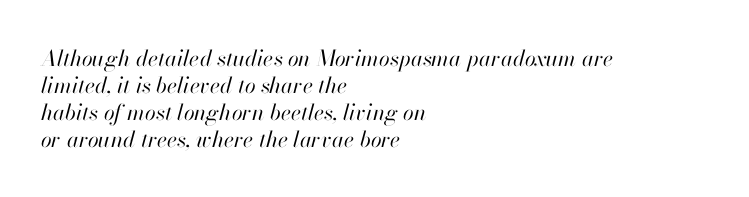
The image shows 22 px text type, italic (leaning right); set left-aligned, line spacing 1.22x, normal letter spacing, not underlined.
